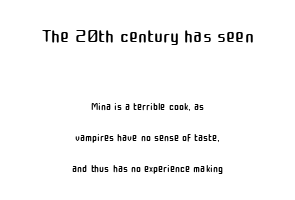
Q: Is the text bold? A: No.
Q: Is the text italic (slanted)? A: No, it is upright.
Q: Is the text underlined? A: No.
Q: How is the paragraph aligned? A: Centered.
Q: Is the spacing between letters normal or unusually wide? A: Normal.
Q: Is the spacing between lines tight, normal or loose? A: Loose.
Q: Which block of text is set in a larger size, the first (top) or the second (bottom)? A: The first (top) one.
